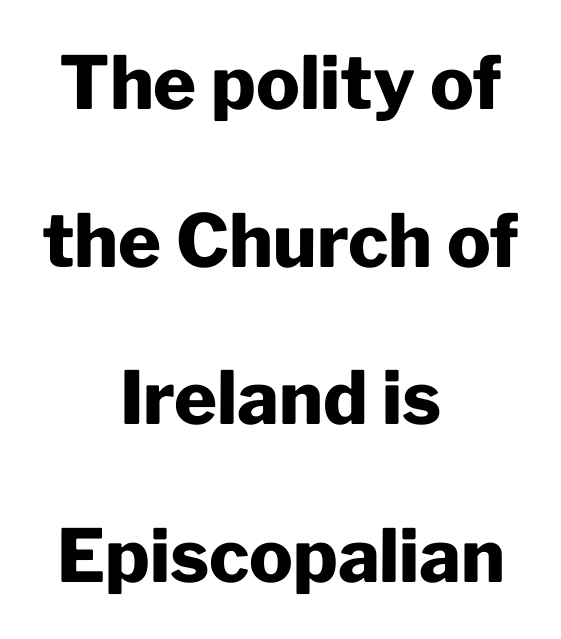
A typesetter would call this proportional, since set widths differ per character. Honestly, there is no underline to notice here at all. Does the weight exceed regular? Yes, all the way to bold. How are the letters spaced? Ordinarily, with no added tracking.
